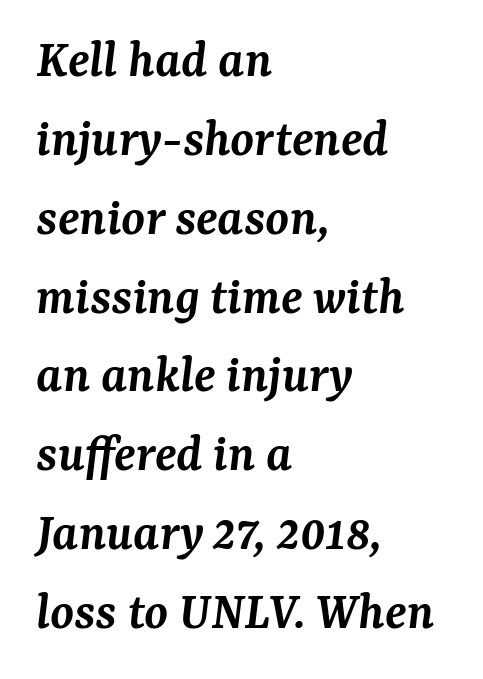
Every letter is mildly thick-stroked: semibold rather than bold. Does the copy run flush right? No — it runs flush left. Beneath every word, the page is bare. Emphasis-style slanted type is in use.
